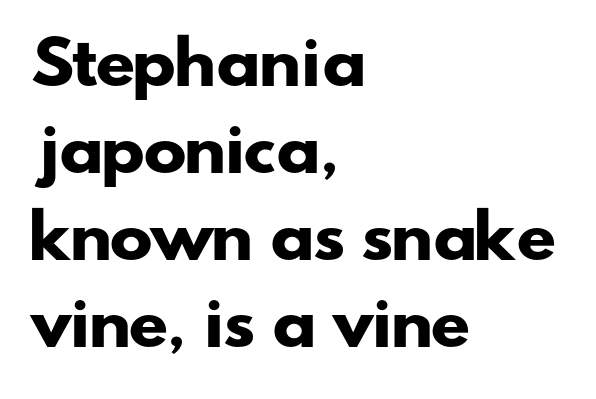
The image shows 58 px heavy, wide sans-serif type; set left-aligned, normal line spacing (1.5x), normal letter spacing, not underlined; low stroke contrast and a small x-height.
